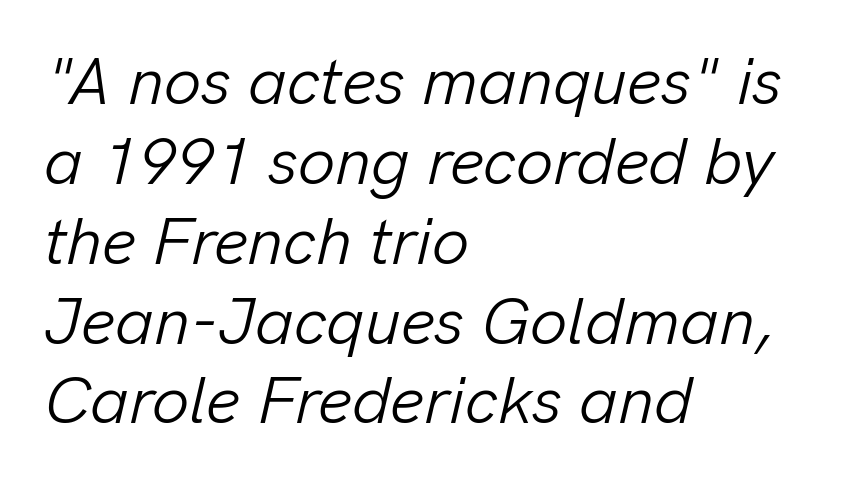
{"italic": "yes", "lean": "right", "slant_degrees": 13, "bold": "no", "weight": "light", "width": "normal", "stroke_contrast": "low", "x_height": "medium", "monospaced": "no", "underline": "no", "align": "left", "line_spacing_ratio": 1.21, "letter_spacing": "normal", "letter_spacing_em": 0.0, "glyph_px": 66}
